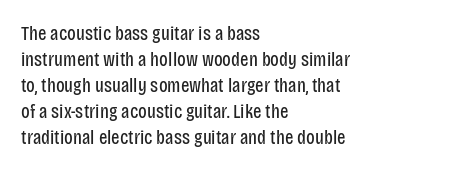
Where is the straight margin? On the left. This sample keeps an unexceptional amount of space between lines. The typesetting does not lean heavy: it is not bold. The gaps between neighbouring characters are ordinary and unremarkable. A clean baseline with only descenders dipping below it.
